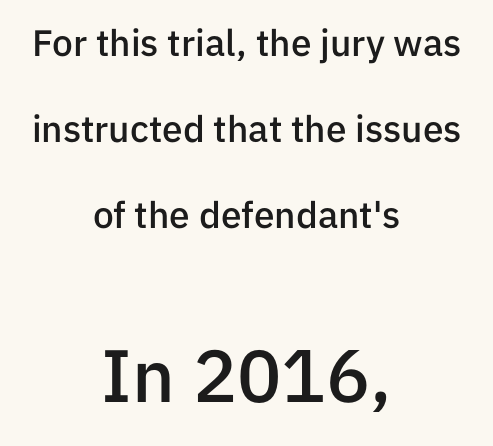
Check under the words: just untouched page. How are the letters spaced? Ordinarily, with no added tracking. Unlike italic type, these characters show no tilt at all. A student would notice the bottom passage is typeset larger than what precedes it. Looks like regular typesetting: each glyph gets only the width it needs.
